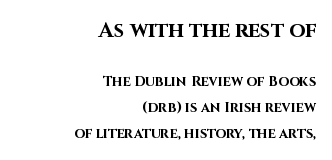
The image shows 21 px bold type, upright; set right-aligned, line spacing 1.86x, normal letter spacing, not underlined; the first (top) block is 1.5x larger.
